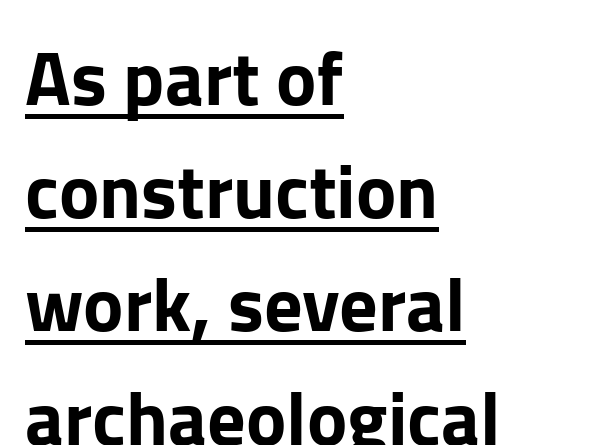
{"serif": "no", "italic": "no", "width": "normal", "stroke_contrast": "low", "x_height": "medium", "monospaced": "no", "underline": "yes", "align": "left", "line_spacing": "normal", "line_spacing_ratio": 1.49, "letter_spacing": "normal", "letter_spacing_em": 0.0, "glyph_px": 76}
